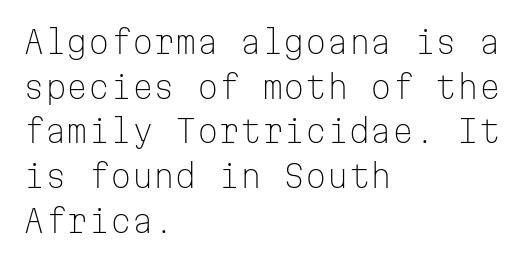
Unmarked baselines from the first word to the last. These lines were composed using upright roman letters. You could count columns in this text — the font is strictly monospaced. Notice how descenders clear the ascenders below comfortably — that's standard leading. Teacher's note: observe the even left margin — that is flush-left alignment. Spacing between characters is what you'd get straight out of the box.
